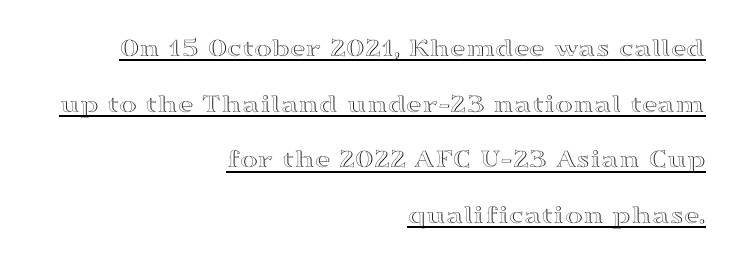
The lettering holds an erect, upright posture throughout. These lines keep a tight, regular rhythm from letter to letter. Honestly, the underline is the first thing you notice here. The compositor pushed each line to the right boundary. The designer dialed line spacing up above the default.
